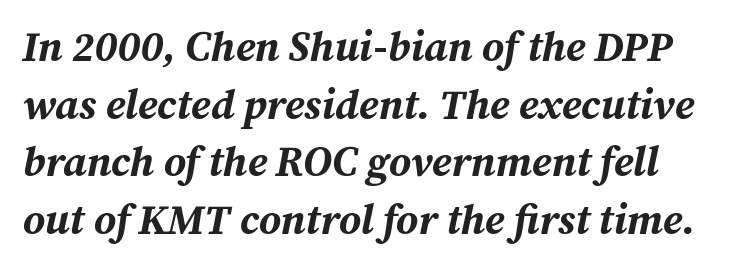
The rendering uses a bold face; every stroke is thick and dark. Decoration check: the copy has no underline. There's an unmistakable incline to the writing here. The rendering uses natural spacing where letterforms have individual widths.
